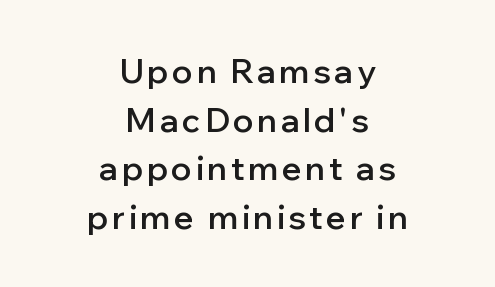
The image shows 33 px semibold sans-serif type, upright; set centered, normal line spacing (1.47x), not underlined; low stroke contrast and a medium x-height.
